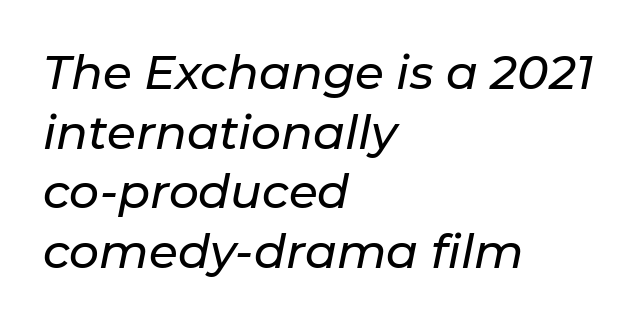
{"italic": "yes", "lean": "right", "slant_degrees": 11, "width": "normal", "stroke_contrast": "low", "x_height": "medium", "monospaced": "no", "underline": "no", "align": "left", "line_spacing": "normal", "line_spacing_ratio": 1.27, "letter_spacing": "normal", "letter_spacing_em": 0.0, "glyph_px": 47}
